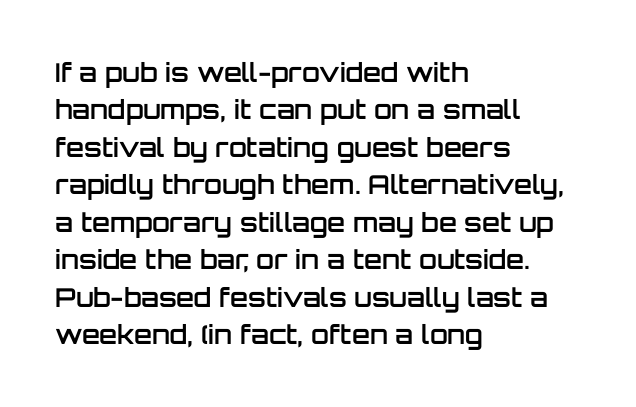
Q: Is the text bold? A: Semi-bold.
Q: Is the text italic (slanted)? A: No, it is upright.
Q: Is the text underlined? A: No.
Q: How is the paragraph aligned? A: Left-aligned.
Q: Is the spacing between letters normal or unusually wide? A: Normal.
Q: Is the spacing between lines tight, normal or loose? A: Normal.
